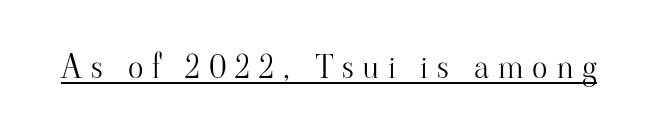
Honestly, the letter spacing is so wide it's the main thing you notice. Type style note: has serifs. No extra ink here — the face is not bold. Italic? Not at all — the glyphs are vertical.
